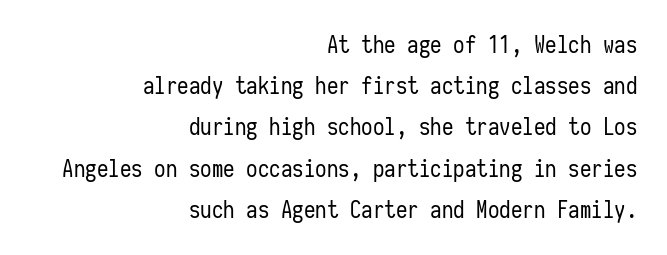
The image shows 23 px text type, upright; set right-aligned, line spacing 1.79x, normal letter spacing, not underlined.
